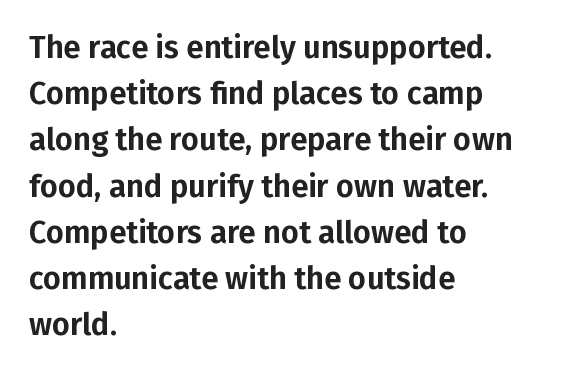
Q: Is the text italic (slanted)? A: No, it is upright.
Q: Is the typeface a serif or a sans-serif typeface? A: Sans-serif.
Q: Is the text underlined? A: No.
Q: How is the paragraph aligned? A: Left-aligned.
Q: Is the spacing between letters normal or unusually wide? A: Normal.
Q: Is the spacing between lines tight, normal or loose? A: Normal.
Q: Width (condensed, normal, or wide)? A: Normal.
Q: Stroke contrast? A: Low.
Q: x-height? A: Medium.
Q: Monospaced? A: No.
